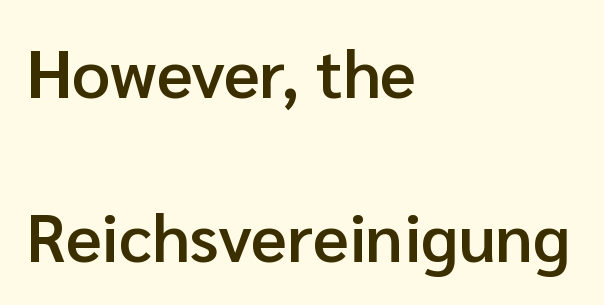
The image shows 67 px semibold sans-serif type, upright; set left-aligned, loose line spacing (2.45x), normal letter spacing, not underlined; low stroke contrast and a medium x-height.
